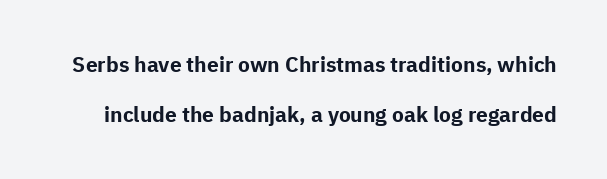
Q: Is the text bold? A: Yes.
Q: Is the text italic (slanted)? A: No, it is upright.
Q: Is the text underlined? A: No.
Q: Is the spacing between letters normal or unusually wide? A: Normal.
Q: Is the spacing between lines tight, normal or loose? A: Loose.
